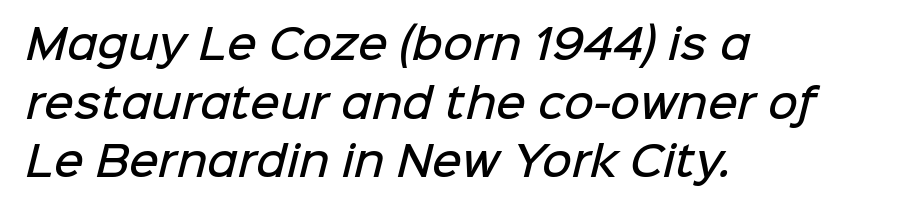
{"serif": "no", "bold": "semi", "weight": "semibold", "width": "normal", "stroke_contrast": "low", "x_height": "medium", "monospaced": "no", "underline": "no", "align": "left", "line_spacing": "normal", "line_spacing_ratio": 1.43, "letter_spacing": "normal", "letter_spacing_em": 0.0, "glyph_px": 41}
